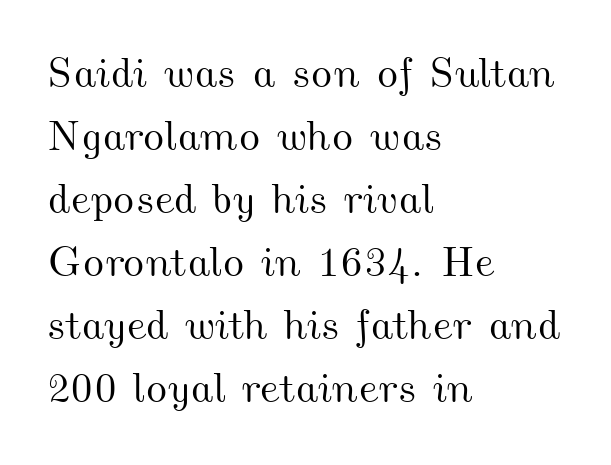
Q: Is the text underlined? A: No.
Q: How is the paragraph aligned? A: Left-aligned.
Q: Is the spacing between letters normal or unusually wide? A: Normal.
Q: Is the spacing between lines tight, normal or loose? A: Normal.
Q: Width (condensed, normal, or wide)? A: Wide.
Q: Stroke contrast? A: Medium.
Q: x-height? A: Small.
Q: Monospaced? A: No.
